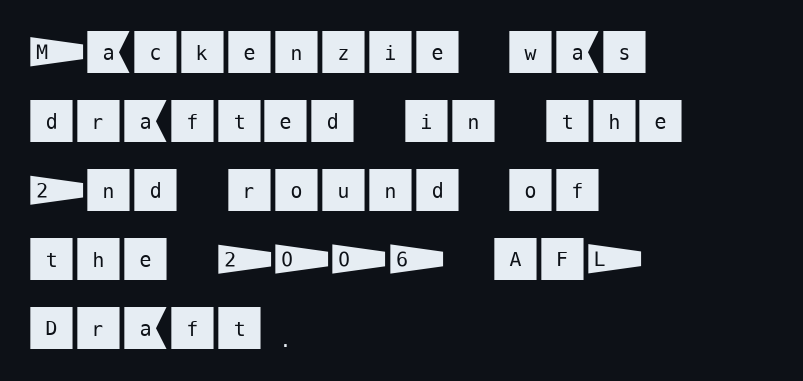
Q: Is the text italic (slanted)? A: No, it is upright.
Q: Is the typeface a serif or a sans-serif typeface? A: Sans-serif.
Q: Is the text underlined? A: No.
Q: How is the paragraph aligned? A: Left-aligned.
Q: Is the spacing between letters normal or unusually wide? A: Normal.
Q: Is the spacing between lines tight, normal or loose? A: Normal.
Q: Width (condensed, normal, or wide)? A: Normal.
Q: Stroke contrast? A: Medium.
Q: x-height? A: Large.
